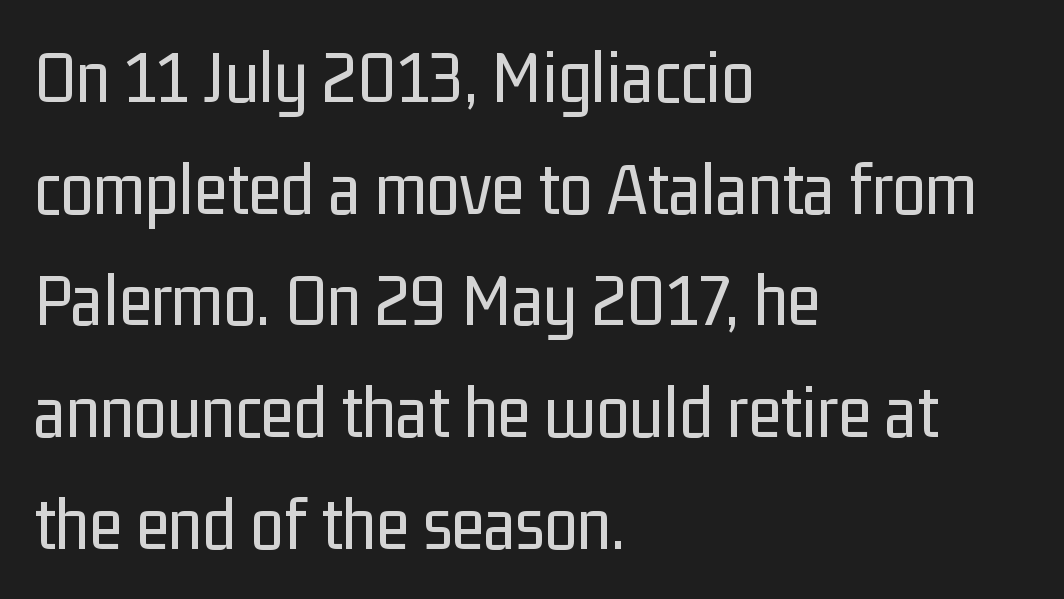
Q: Is the text bold? A: No.
Q: Is the text italic (slanted)? A: No, it is upright.
Q: Is the typeface a serif or a sans-serif typeface? A: Sans-serif.
Q: Is the text underlined? A: No.
Q: How is the paragraph aligned? A: Left-aligned.
Q: Is the spacing between letters normal or unusually wide? A: Normal.
Q: Is the spacing between lines tight, normal or loose? A: Normal.
Q: Width (condensed, normal, or wide)? A: Condensed.
Q: Stroke contrast? A: Low.
Q: x-height? A: Medium.
Q: Monospaced? A: No.
